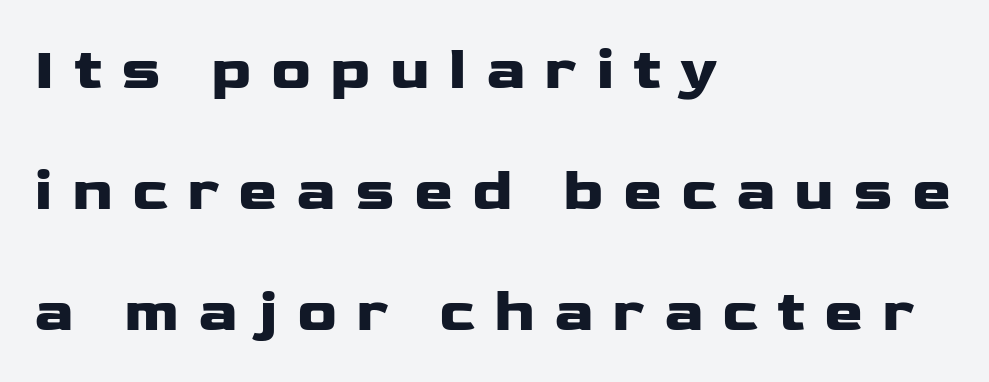
{"serif": "no", "italic": "no", "bold": "yes", "weight": "heavy", "width": "wide", "stroke_contrast": "low", "x_height": "medium", "monospaced": "no", "underline": "no", "align": "left", "line_spacing": "loose", "line_spacing_ratio": 2.05, "letter_spacing": "wide", "letter_spacing_em": 0.32, "glyph_px": 59}
